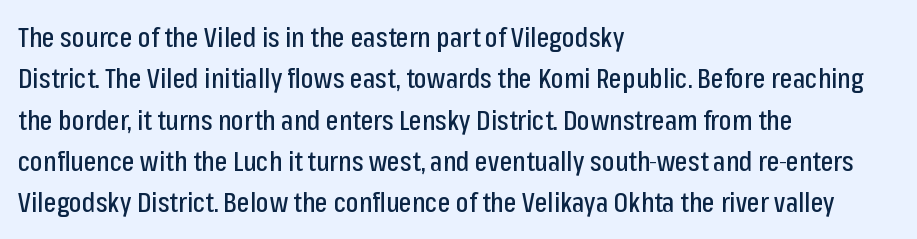
{"italic": "no", "underline": "no", "align": "left", "line_spacing": "normal", "line_spacing_ratio": 1.53, "letter_spacing": "normal", "letter_spacing_em": 0.0, "glyph_px": 27}
